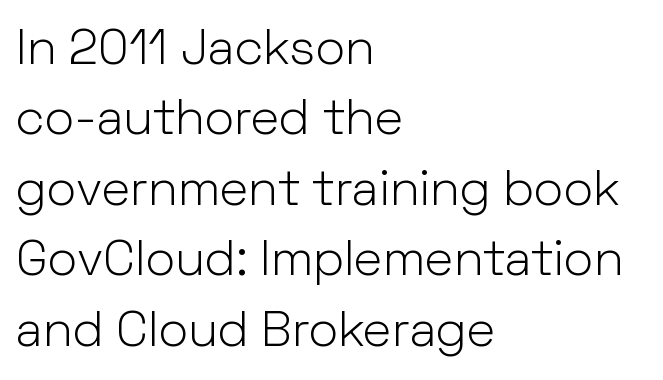
If you measured baseline to baseline, you'd find a middling distance. This sample uses plain, unmodified letter spacing. Is the block centered? No — it sits flush against the left margin. The font family rendered here belongs to the sans-serif group.
